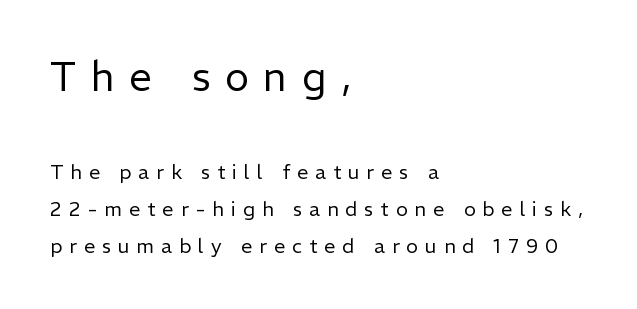
{"serif": "no", "italic": "no", "bold": "no", "weight": "regular", "width": "normal", "stroke_contrast": "low", "x_height": "medium", "monospaced": "no", "underline": "no", "align": "left", "line_spacing_ratio": 1.85, "letter_spacing": "wide", "letter_spacing_em": 0.35, "larger_block": "first", "size_ratio": 2.05, "glyph_px": 41}
